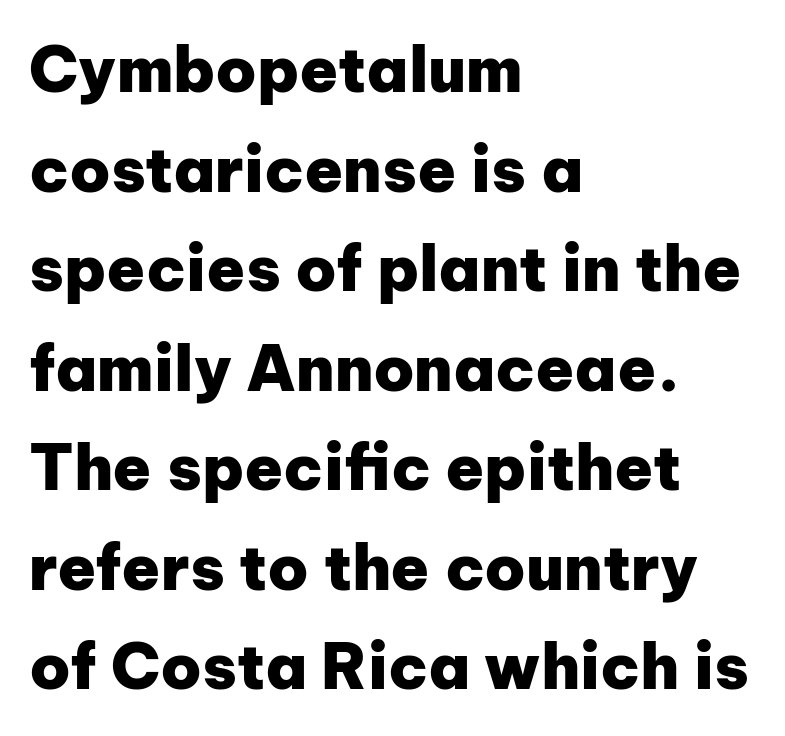
These lines sit exactly where default settings would place them. The typography opts for an upright posture over an oblique one. Unmarked baselines from the first word to the last. All the whitespace from short lines collects on the right.
